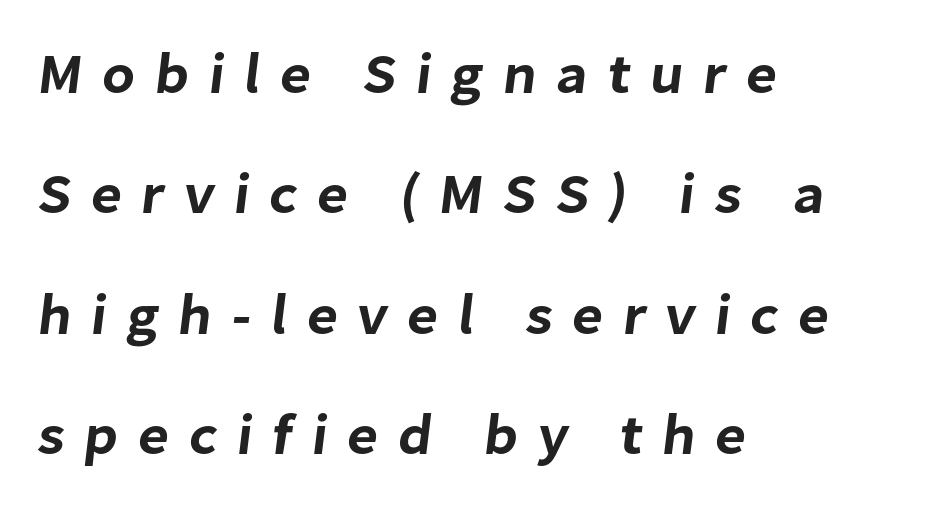
{"serif": "no", "width": "normal", "stroke_contrast": "low", "x_height": "medium", "monospaced": "no", "underline": "no", "align": "left", "line_spacing": "loose", "line_spacing_ratio": 2.11, "letter_spacing": "wide", "letter_spacing_em": 0.34, "glyph_px": 57}
